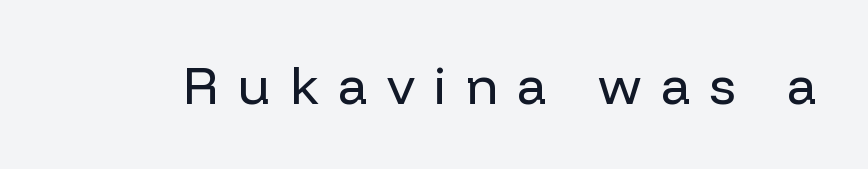
Compared with a typical body face, this is equally light or lighter still. The line texture is sparse and dotted thanks to wide tracking. Are there feet on the stems? There aren't — it's a sans. Has an underline been added? It has not. Nope, not italic — everything's standing straight. The passage shown is typed in a proportional face where columns would drift.
